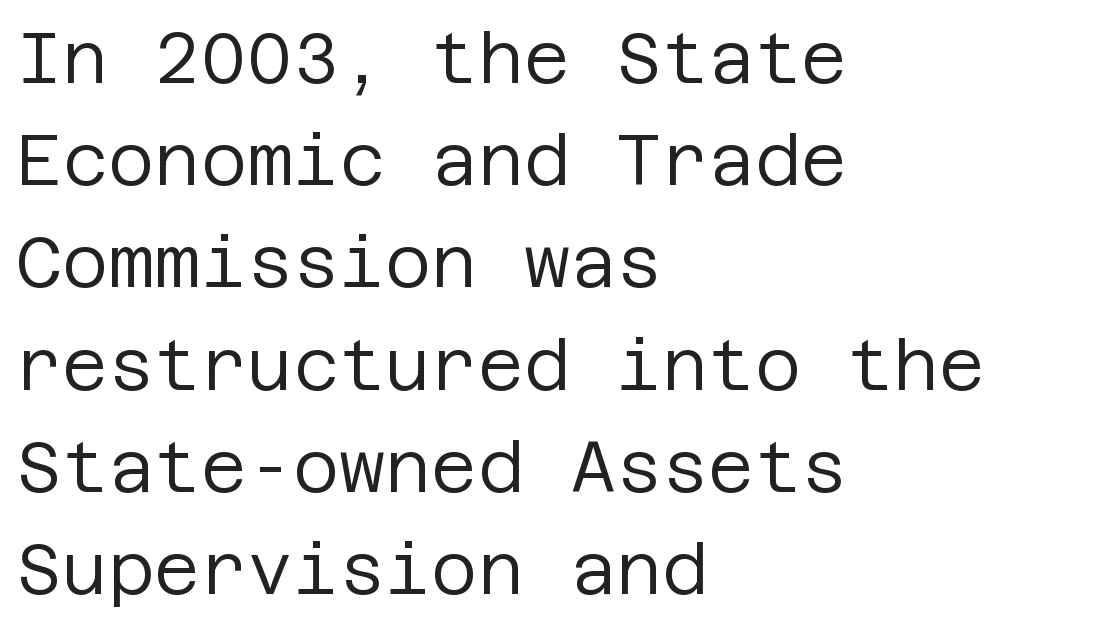
The image shows 71 px regular-weight sans-serif type, upright; set left-aligned, normal line spacing (1.44x), normal letter spacing, not underlined; low stroke contrast and a large x-height.
